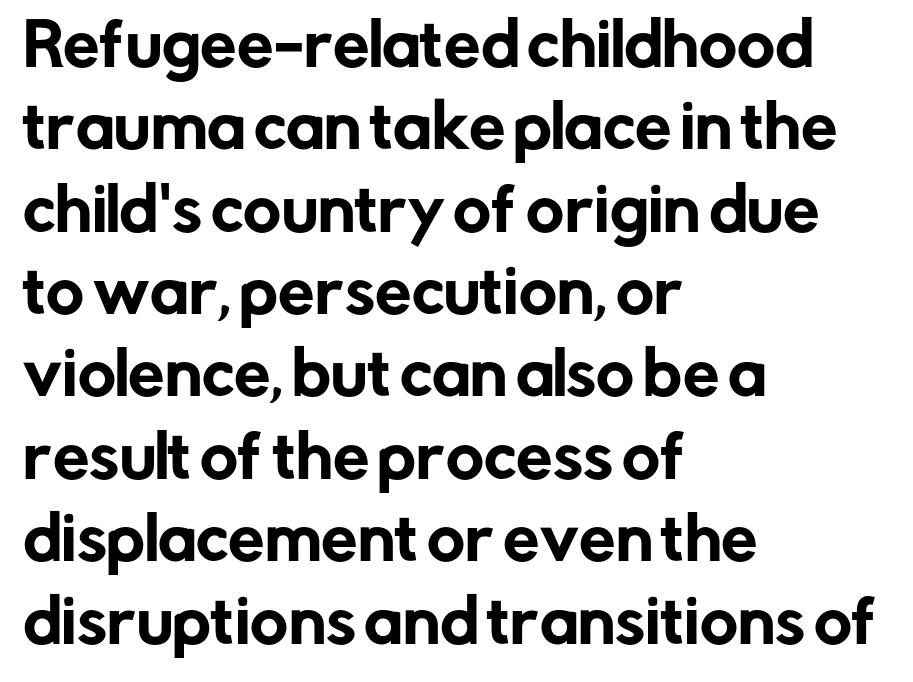
The image shows 58 px sans-serif type, upright; set left-aligned, normal line spacing (1.42x), normal letter spacing, not underlined; low stroke contrast and a medium x-height.
